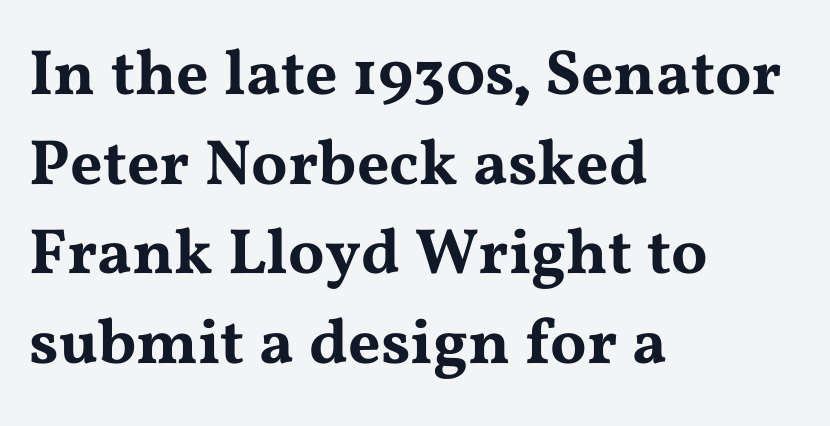
{"serif": "yes", "italic": "no", "width": "wide", "stroke_contrast": "medium", "x_height": "medium", "monospaced": "no", "underline": "no", "align": "left", "line_spacing": "normal", "line_spacing_ratio": 1.4, "letter_spacing": "normal", "letter_spacing_em": 0.0, "glyph_px": 64}
